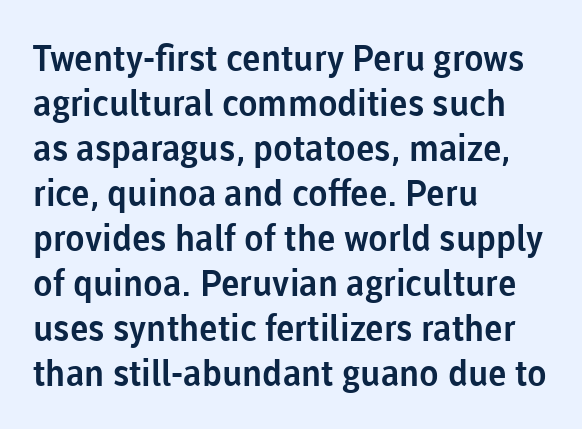
{"serif": "no", "italic": "no", "width": "normal", "stroke_contrast": "low", "x_height": "medium", "monospaced": "no", "underline": "no", "align": "left", "line_spacing": "normal", "line_spacing_ratio": 1.25, "letter_spacing": "normal", "letter_spacing_em": 0.0, "glyph_px": 36}
